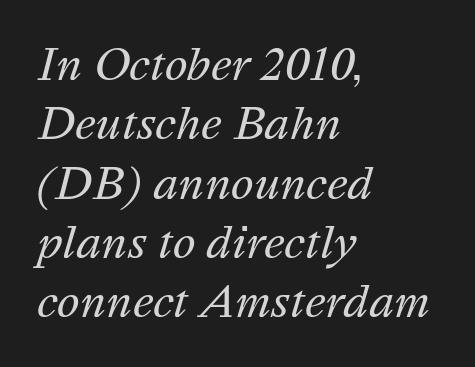
{"italic": "yes", "lean": "right", "slant_degrees": 16, "bold": "no", "weight": "regular", "width": "normal", "stroke_contrast": "medium", "x_height": "medium", "monospaced": "no", "underline": "no", "align": "left", "line_spacing": "normal", "line_spacing_ratio": 1.38, "letter_spacing": "normal", "letter_spacing_em": 0.0, "glyph_px": 43}
